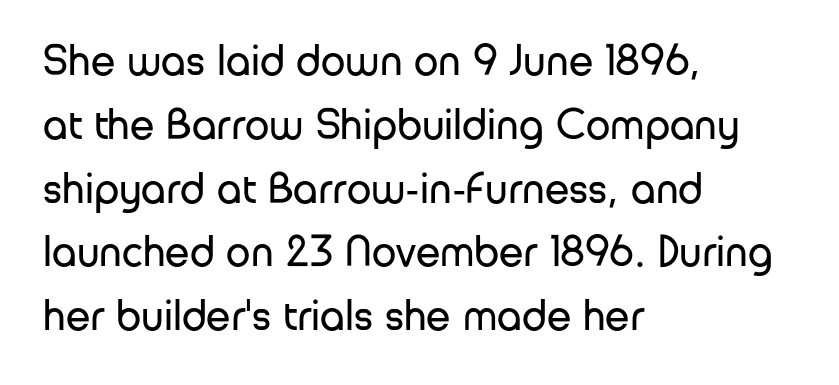
Weight: not bold — regular or lighter. The words here are not underlined. The vertical gap from one line to the next is medium. The face used here is a sans, in the tradition of grotesques and geometrics. Compared with typical body copy, the letter spacing here is the same.
